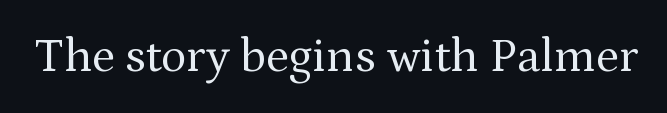
Q: Is the text bold? A: No.
Q: Is the text italic (slanted)? A: No, it is upright.
Q: Is the typeface a serif or a sans-serif typeface? A: Serif.
Q: Is the text underlined? A: No.
Q: Is the spacing between letters normal or unusually wide? A: Normal.
Q: Width (condensed, normal, or wide)? A: Normal.
Q: Stroke contrast? A: Medium.
Q: x-height? A: Medium.
Q: Monospaced? A: No.
